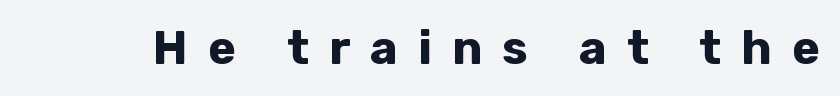
{"serif": "no", "italic": "no", "bold": "yes", "weight": "bold", "width": "normal", "stroke_contrast": "low", "x_height": "medium", "monospaced": "no", "underline": "no", "letter_spacing": "wide", "letter_spacing_em": 0.43, "glyph_px": 47}
